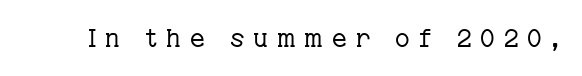
The specimen reads as upright at a glance. Plain, unruled lines of type. Each word looks stretched out because of the extra space between its letters. The typesetting does not lean heavy: it is not bold.
